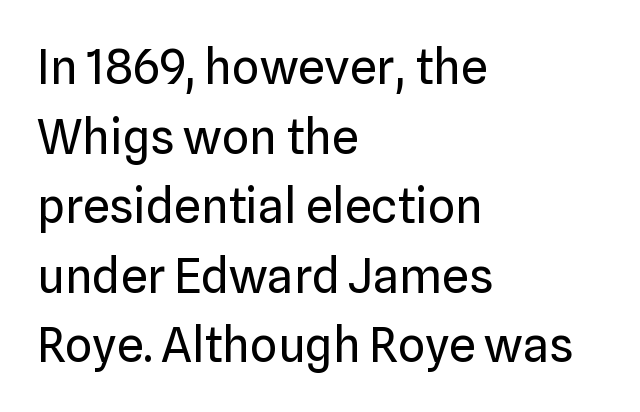
{"serif": "no", "italic": "no", "bold": "no", "weight": "regular", "width": "normal", "stroke_contrast": "low", "x_height": "medium", "monospaced": "no", "underline": "no", "align": "left", "line_spacing": "normal", "line_spacing_ratio": 1.45, "letter_spacing": "normal", "letter_spacing_em": 0.0, "glyph_px": 48}
